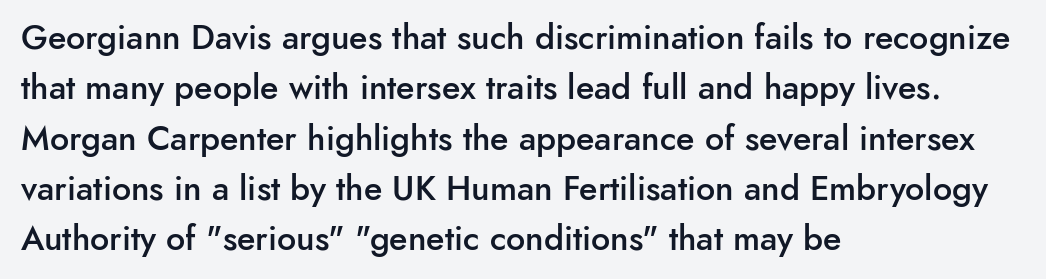
Q: Is the text bold? A: Semi-bold.
Q: Is the text italic (slanted)? A: No, it is upright.
Q: Is the typeface a serif or a sans-serif typeface? A: Sans-serif.
Q: Is the text underlined? A: No.
Q: How is the paragraph aligned? A: Left-aligned.
Q: Is the spacing between letters normal or unusually wide? A: Normal.
Q: Is the spacing between lines tight, normal or loose? A: Normal.
Q: Width (condensed, normal, or wide)? A: Normal.
Q: Stroke contrast? A: Low.
Q: x-height? A: Small.
Q: Monospaced? A: No.
